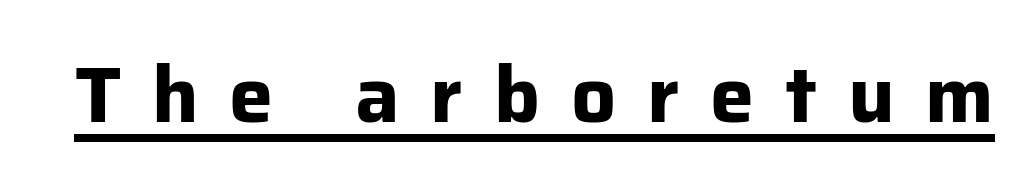
The image shows 79 px bold sans-serif type, upright; set unusually wide letter spacing (+0.39 em), underlined; low stroke contrast and a medium x-height.
